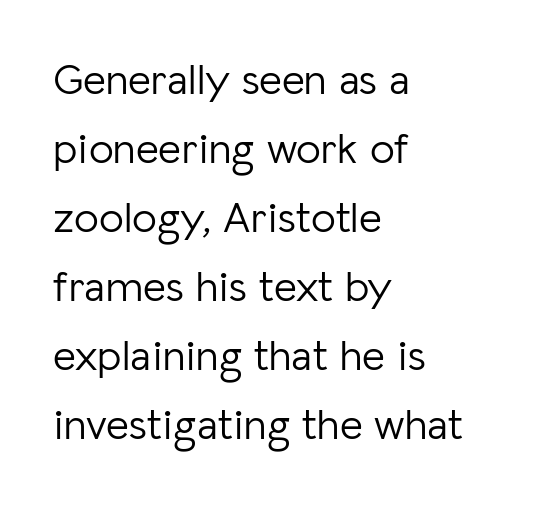
The image shows 44 px light sans-serif type, upright; set left-aligned, normal line spacing (1.57x), normal letter spacing, not underlined; low stroke contrast and a medium x-height.
